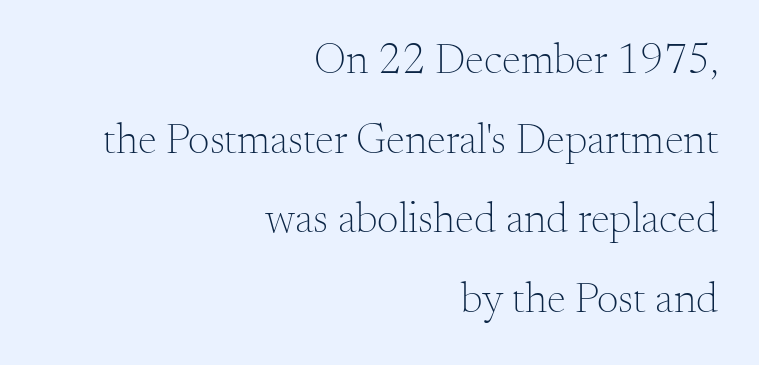
The image shows 43 px light serif type, upright; set right-aligned, line spacing 1.85x, normal letter spacing, not underlined; medium stroke contrast and a small x-height.
